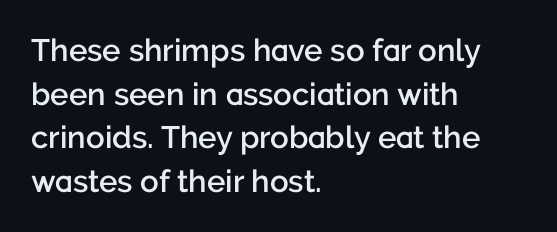
These lines keep a tight, regular rhythm from letter to letter. The string is rendered with underlining switched off. If you drew a line through each stem, it would be perfectly vertical. The block of text has a typical density, with ordinary space between rows. Emphasis by weight is partial: semibold.
